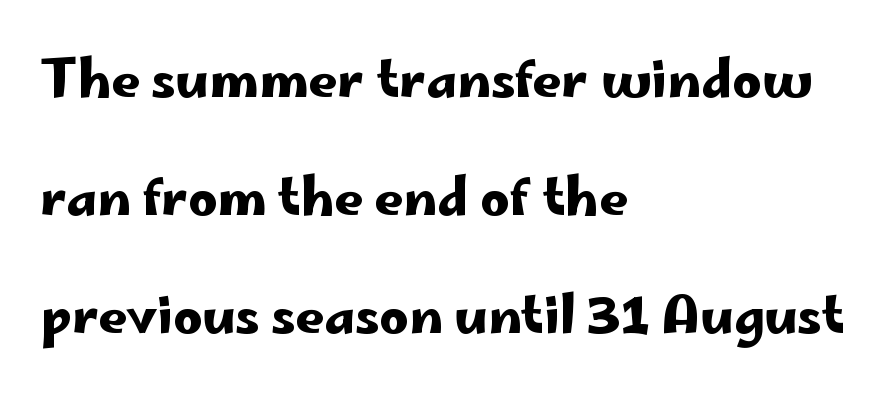
The image shows 51 px wide sans-serif type, upright; set left-aligned, loose line spacing (2.31x), normal letter spacing, not underlined; low stroke contrast and a small x-height.
